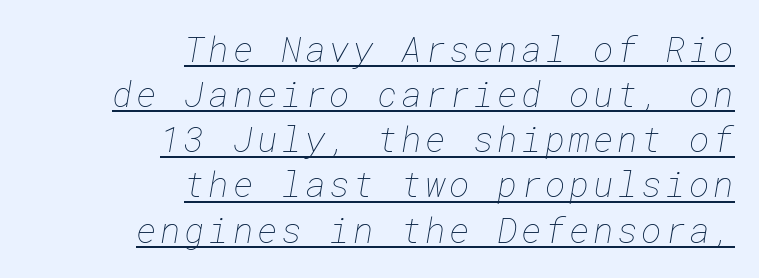
The image shows 35 px thin type; set right-aligned, normal line spacing (1.29x), underlined; low stroke contrast and a medium x-height.
